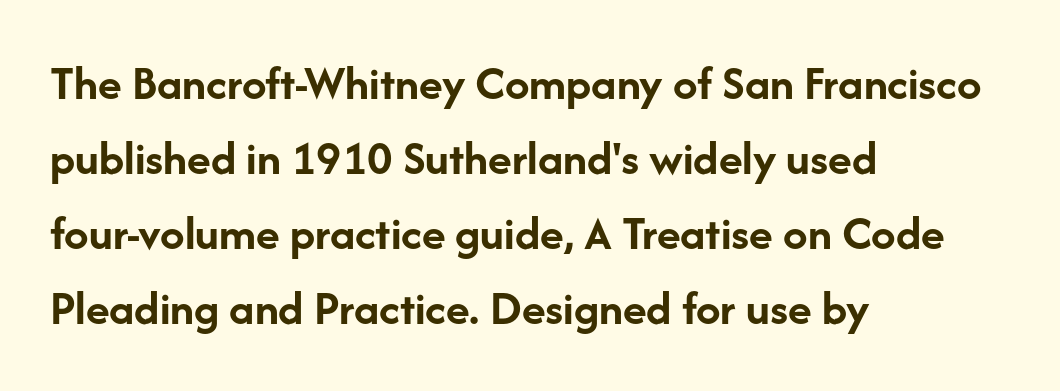
{"serif": "no", "italic": "no", "bold": "yes", "weight": "semibold", "width": "normal", "stroke_contrast": "low", "x_height": "medium", "monospaced": "no", "underline": "no", "align": "left", "line_spacing": "normal", "line_spacing_ratio": 1.53, "letter_spacing": "normal", "letter_spacing_em": 0.0, "glyph_px": 49}
